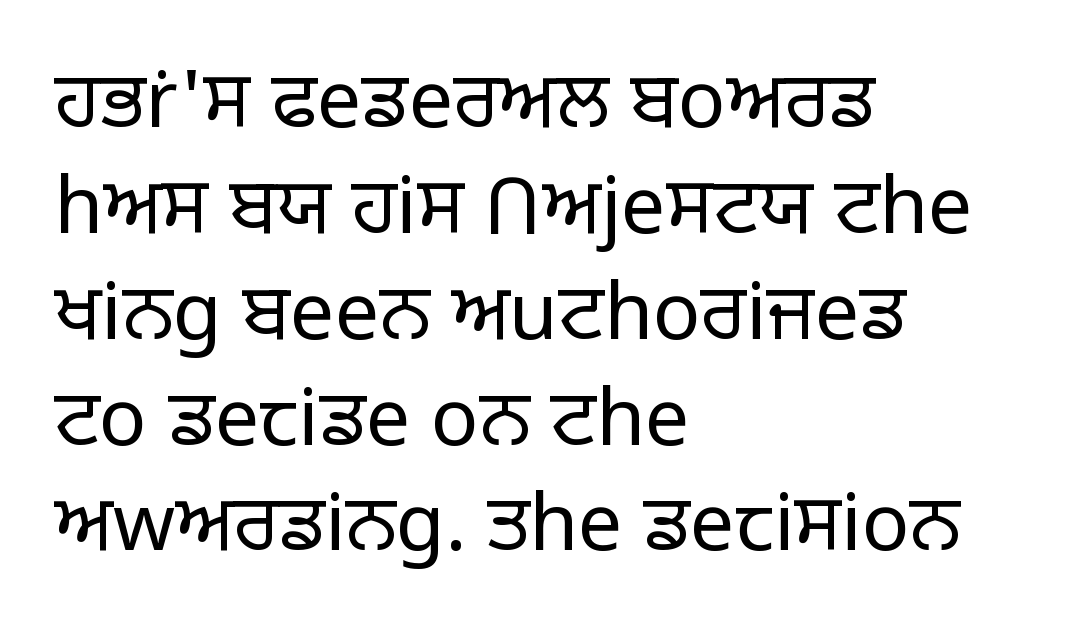
Here the glyphs are tracked normally, forming tight word shapes. Unlike italic type, these characters show no tilt at all. Note the varied advance widths — an 'i' is clearly narrower than an 'm'. Does the type have serifs? No, each stem ends abruptly. Weight class: somewhere from thin through regular. Rows of type keep a routine distance in the vertical direction.
